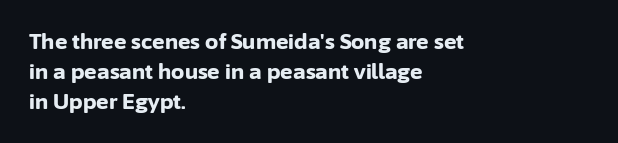
A bare baseline throughout the passage. Heavy-handed strokes throughout: this text is bold. Style check: upright. The setting favours the left margin, as ordinary paragraphs usually do. How are the letters spaced? Ordinarily, with no added tracking.
